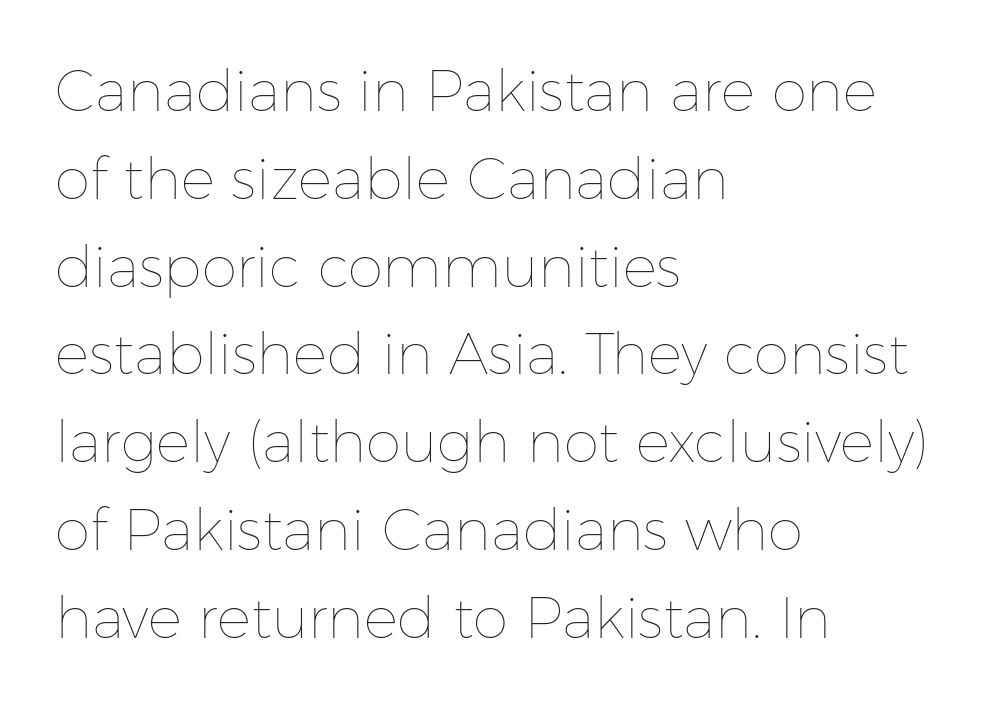
{"italic": "no", "bold": "no", "weight": "thin", "width": "normal", "stroke_contrast": "low", "x_height": "medium", "monospaced": "no", "underline": "no", "align": "left", "line_spacing": "normal", "line_spacing_ratio": 1.54, "letter_spacing": "normal", "letter_spacing_em": 0.0, "glyph_px": 57}
